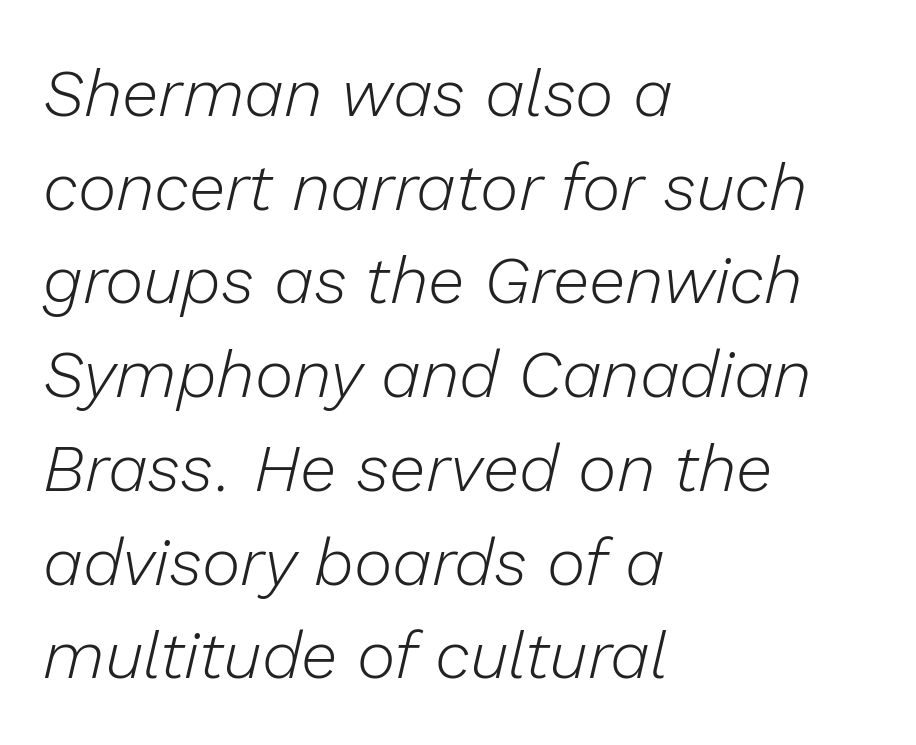
The image shows 66 px light type, italic (leaning right); set left-aligned, normal line spacing (1.42x), normal letter spacing, not underlined; low stroke contrast and a medium x-height.
